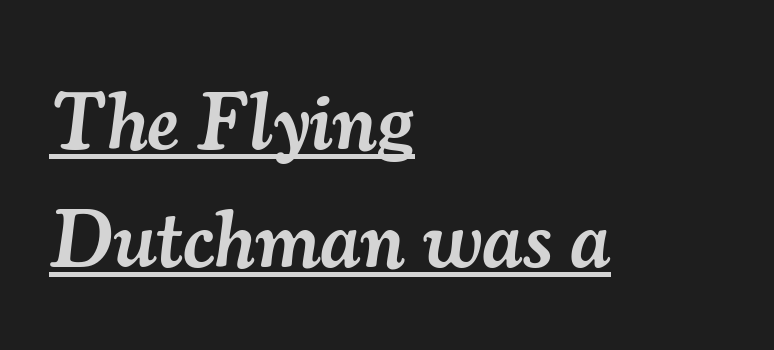
The image shows 80 px semibold serif type, italic (leaning right); set left-aligned, normal line spacing (1.47x), normal letter spacing, underlined; medium stroke contrast and a small x-height.
